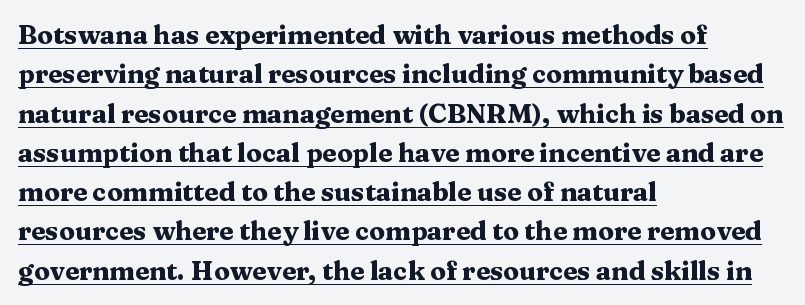
The rows are spaced the way most documents space them. In designer terms, the underline attribute is active on this setting. Pretty heavy lettering here — definitely bold. The passage is arranged the way most books set body copy — flush left. Observe the ordinary spacing: letters are neighbours, not strangers.
